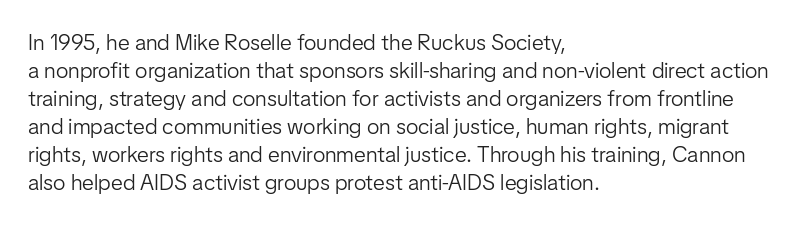
{"italic": "no", "bold": "no", "underline": "no", "align": "left", "line_spacing": "normal", "line_spacing_ratio": 1.27, "letter_spacing": "normal", "letter_spacing_em": 0.0, "glyph_px": 22}
